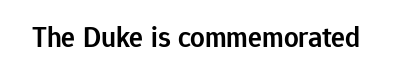
{"serif": "no", "italic": "no", "bold": "semi", "weight": "semibold", "width": "normal", "stroke_contrast": "low", "x_height": "medium", "monospaced": "no", "underline": "no", "letter_spacing": "normal", "letter_spacing_em": 0.0, "glyph_px": 29}
